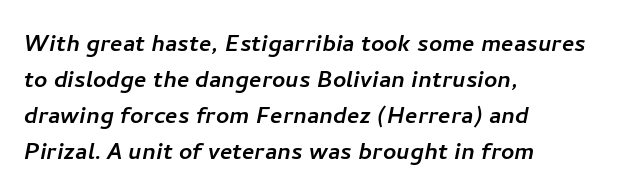
Does extra space separate the letters? No, they use regular spacing. This sample has the flowing, uneven cadence of proportional lettering. Is the block centered? No — it sits flush against the left margin. The letters carry no serifs — their stems end cleanly without finishing strokes. Rule under the text: the space is simply empty.
